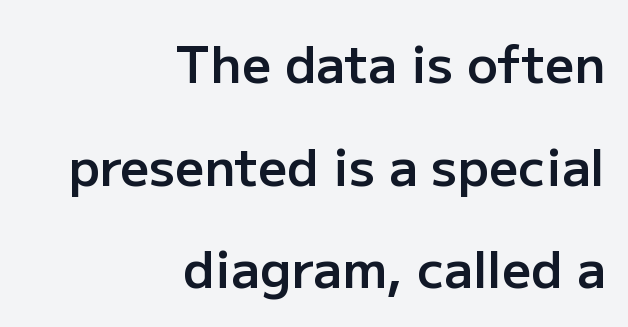
The image shows 51 px semibold sans-serif type, upright; set right-aligned, loose line spacing (2.01x), normal letter spacing, not underlined; low stroke contrast and a medium x-height.
